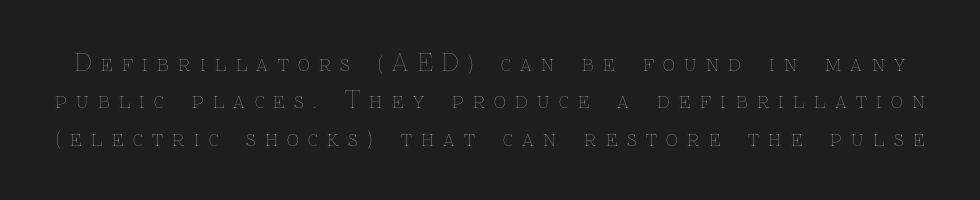
Q: Is the text bold? A: No.
Q: Is the text italic (slanted)? A: No, it is upright.
Q: Is the text underlined? A: No.
Q: Is the spacing between letters normal or unusually wide? A: Unusually wide.
Q: Is the spacing between lines tight, normal or loose? A: Normal.
